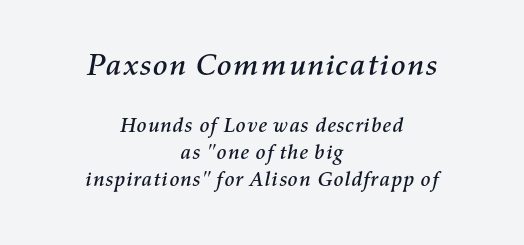
The image shows 31 px text type, italic (leaning right); set centered, normal line spacing (1.28x), normal letter spacing, not underlined; the first (top) block is 1.48x larger; medium stroke contrast and a medium x-height.
